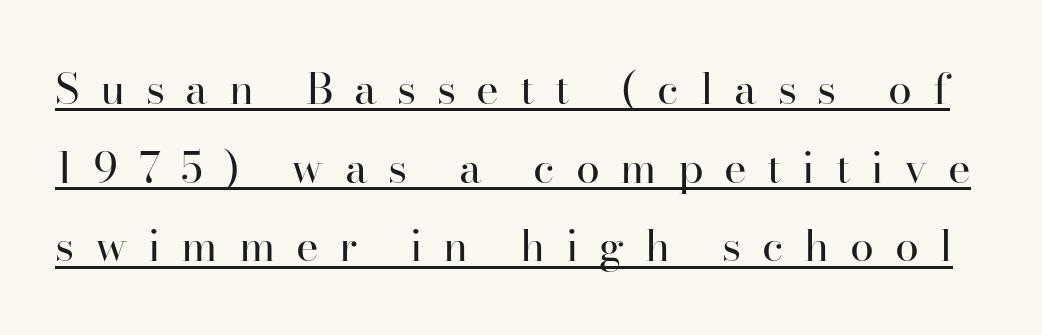
The image shows 43 px regular-weight serif type, upright; set line spacing 1.83x, unusually wide letter spacing (+0.48 em), underlined; high stroke contrast and a small x-height.
